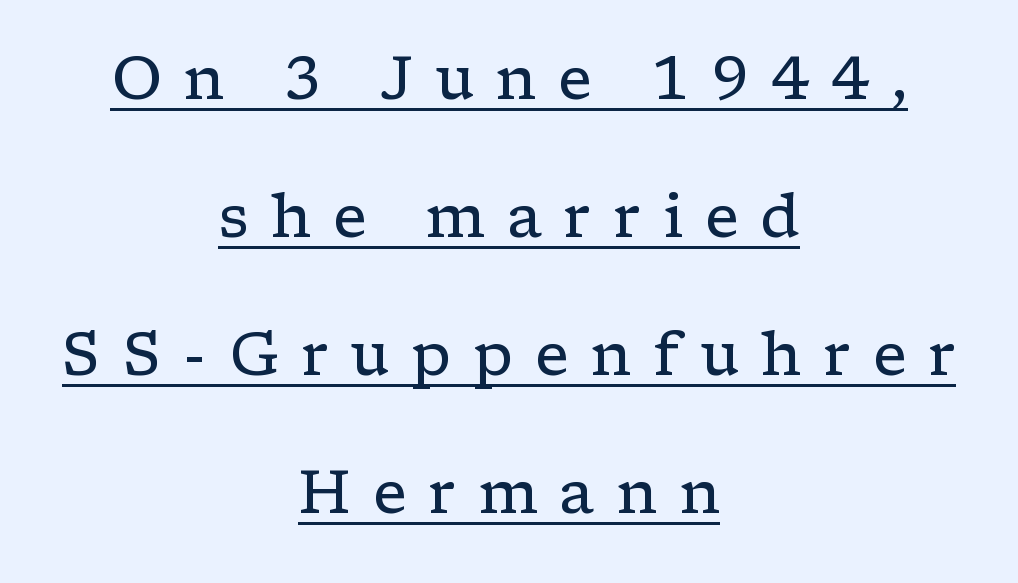
The image shows 60 px regular-weight, wide serif type, upright; set centered, loose line spacing (2.3x), unusually wide letter spacing (+0.36 em), underlined; low stroke contrast and a medium x-height.
